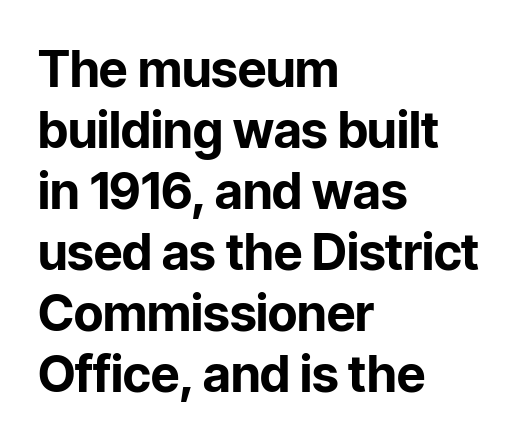
{"serif": "no", "italic": "no", "bold": "yes", "weight": "bold", "width": "normal", "stroke_contrast": "low", "x_height": "medium", "monospaced": "no", "underline": "no", "align": "left", "line_spacing_ratio": 1.22, "letter_spacing": "normal", "letter_spacing_em": 0.0, "glyph_px": 50}
